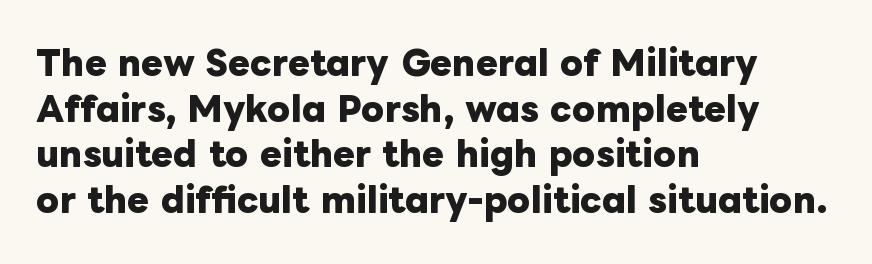
No extra tracking has been applied to these lines. Do the letters lean? They stand straight. Clear beneath every line of the passage. Each glyph is drawn with heavy, bold strokes. The rendering anchors every line to the left-hand side. Line spacing here is normal.
